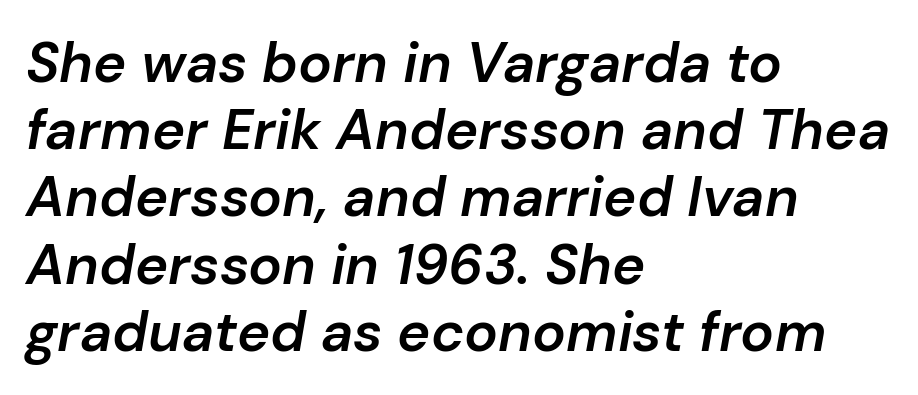
{"italic": "yes", "lean": "right", "slant_degrees": 10, "bold": "semi", "weight": "semibold", "width": "normal", "stroke_contrast": "low", "x_height": "medium", "monospaced": "no", "underline": "no", "align": "left", "line_spacing_ratio": 1.2, "letter_spacing": "normal", "letter_spacing_em": 0.0, "glyph_px": 56}
